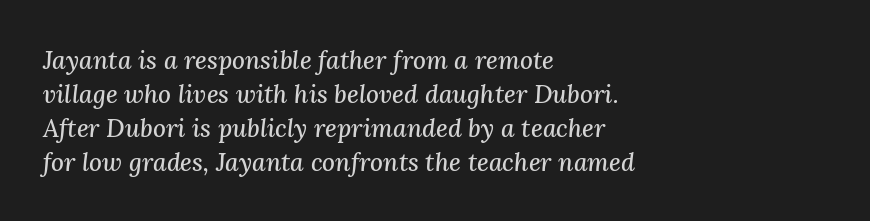
The image shows 25 px text type, italic (leaning right); set left-aligned, normal line spacing (1.36x), normal letter spacing, not underlined.
